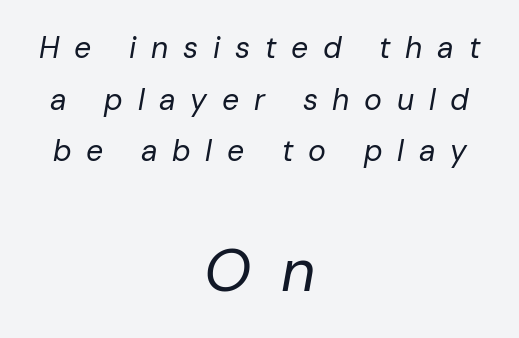
{"italic": "yes", "lean": "right", "slant_degrees": 10, "bold": "no", "weight": "regular", "width": "normal", "stroke_contrast": "low", "x_height": "medium", "monospaced": "no", "underline": "no", "align": "center", "line_spacing_ratio": 1.72, "letter_spacing": "wide", "letter_spacing_em": 0.49, "larger_block": "second", "size_ratio": 2.0, "glyph_px": 60}
